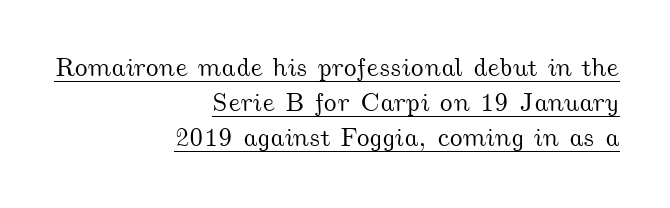
Q: Is the text underlined? A: Yes.
Q: How is the paragraph aligned? A: Right-aligned.
Q: Is the spacing between letters normal or unusually wide? A: Normal.
Q: Is the spacing between lines tight, normal or loose? A: Normal.
